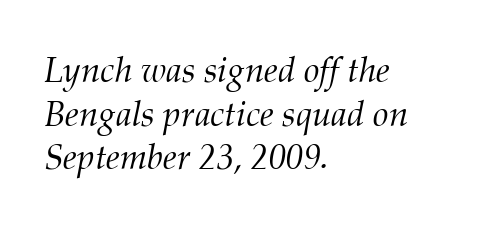
{"serif": "yes", "italic": "yes", "lean": "right", "slant_degrees": 12, "bold": "no", "weight": "light", "width": "normal", "stroke_contrast": "medium", "x_height": "medium", "monospaced": "no", "underline": "no", "align": "left", "line_spacing": "normal", "line_spacing_ratio": 1.25, "letter_spacing": "normal", "letter_spacing_em": 0.0, "glyph_px": 35}
